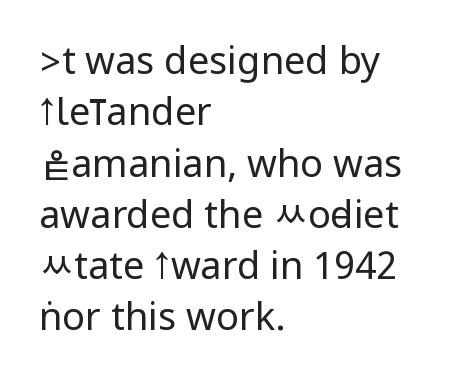
{"serif": "no", "italic": "no", "bold": "no", "weight": "regular", "width": "condensed", "stroke_contrast": "low", "underline": "no", "align": "left", "line_spacing": "normal", "line_spacing_ratio": 1.35, "letter_spacing": "normal", "letter_spacing_em": 0.0, "glyph_px": 38}
